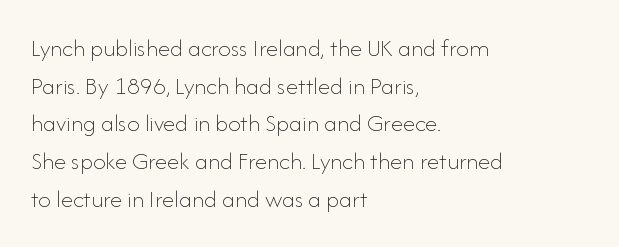
The image shows 25 px text type, upright; set left-aligned, normal line spacing (1.51x), normal letter spacing, not underlined.
